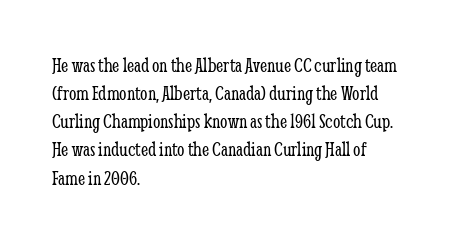
Q: Is the text bold? A: No.
Q: Is the text italic (slanted)? A: No, it is upright.
Q: Is the text underlined? A: No.
Q: How is the paragraph aligned? A: Left-aligned.
Q: Is the spacing between letters normal or unusually wide? A: Normal.
Q: Is the spacing between lines tight, normal or loose? A: Normal.
